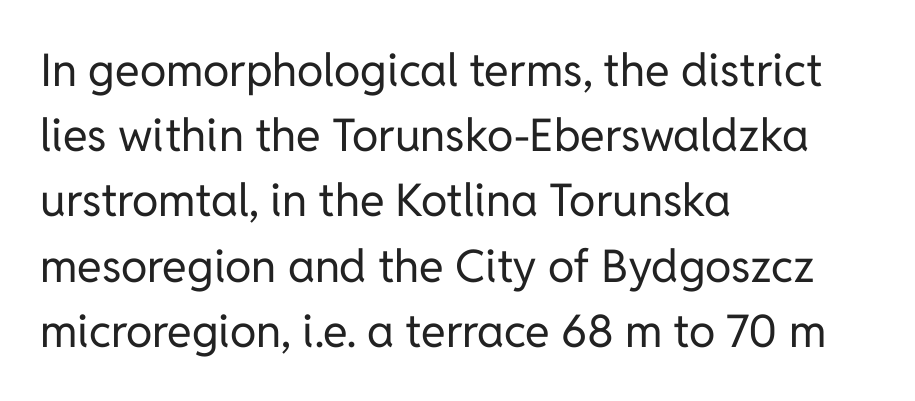
Q: Is the text bold? A: No.
Q: Is the text italic (slanted)? A: No, it is upright.
Q: Is the typeface a serif or a sans-serif typeface? A: Sans-serif.
Q: Is the text underlined? A: No.
Q: How is the paragraph aligned? A: Left-aligned.
Q: Is the spacing between letters normal or unusually wide? A: Normal.
Q: Is the spacing between lines tight, normal or loose? A: Normal.
Q: Width (condensed, normal, or wide)? A: Normal.
Q: Stroke contrast? A: Low.
Q: x-height? A: Medium.
Q: Monospaced? A: No.
